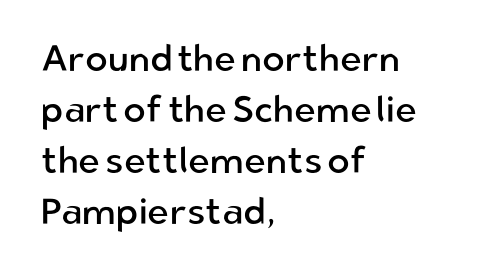
Q: Is the text bold? A: No.
Q: Is the text italic (slanted)? A: No, it is upright.
Q: Is the typeface a serif or a sans-serif typeface? A: Sans-serif.
Q: Is the text underlined? A: No.
Q: How is the paragraph aligned? A: Left-aligned.
Q: Is the spacing between letters normal or unusually wide? A: Normal.
Q: Is the spacing between lines tight, normal or loose? A: Normal.
Q: Width (condensed, normal, or wide)? A: Normal.
Q: Stroke contrast? A: Low.
Q: x-height? A: Medium.
Q: Monospaced? A: No.
